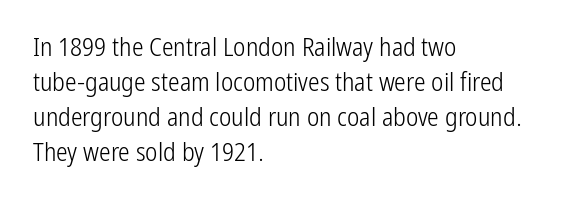
Q: Is the text bold? A: No.
Q: Is the text italic (slanted)? A: No, it is upright.
Q: Is the text underlined? A: No.
Q: How is the paragraph aligned? A: Left-aligned.
Q: Is the spacing between letters normal or unusually wide? A: Normal.
Q: Is the spacing between lines tight, normal or loose? A: Normal.
